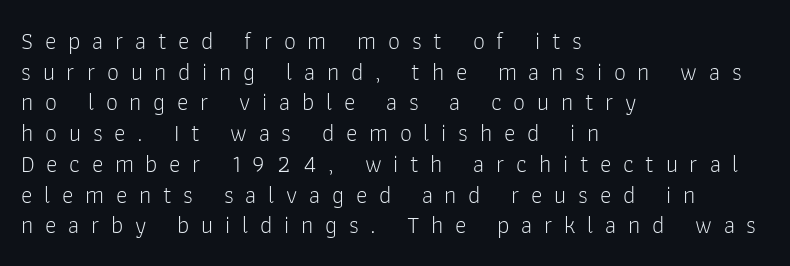
The passage shown has open, widely tracked lettering throughout. The compositor pushed each line to the left boundary. The line-height multiplier appears to be the usual default. Heft: none added — not bold. Posture: vertical.
